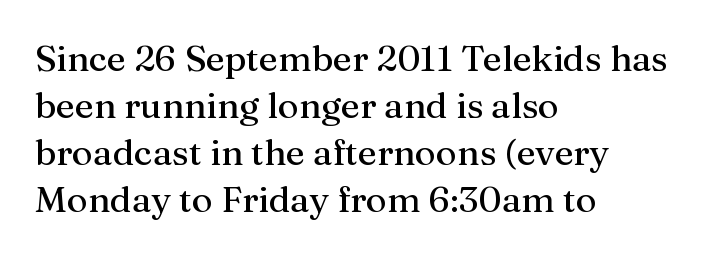
The passage is arranged the way most books set body copy — flush left. Descenders hang freely into open space. This rendering employs a face with finishing strokes, i.e., a serif. Italic: no, the glyphs are upright roman. Tracking here is standard; glyphs follow each other at the usual distance.
